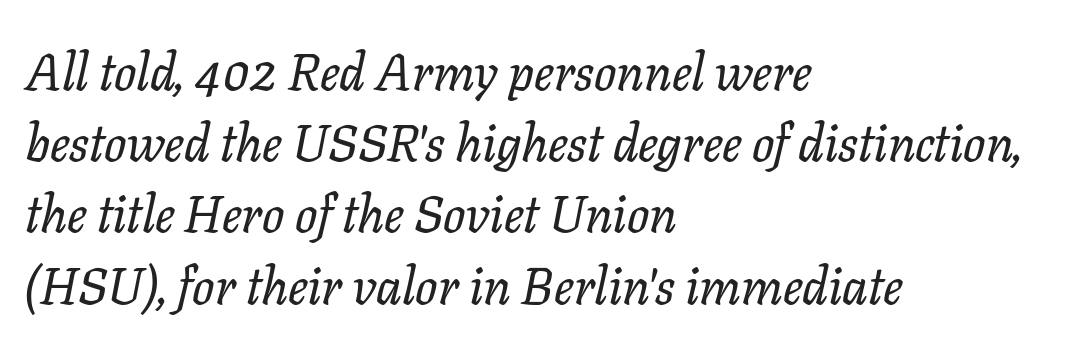
The image shows 52 px serif type, italic (leaning right); set left-aligned, normal line spacing (1.37x), normal letter spacing, not underlined; low stroke contrast and a medium x-height.
